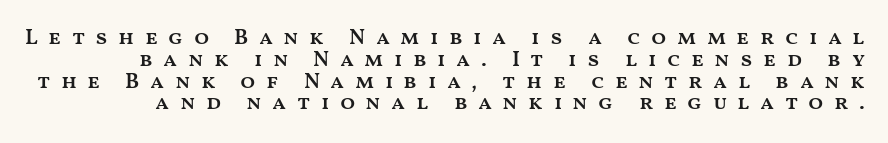
{"italic": "no", "bold": "semi", "underline": "no", "line_spacing": "tight", "line_spacing_ratio": 0.99, "letter_spacing": "wide", "letter_spacing_em": 0.47, "glyph_px": 22}
